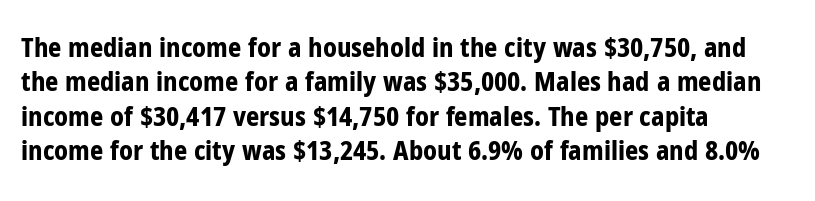
The image shows 26 px bold type, upright; set left-aligned, normal line spacing (1.32x), normal letter spacing, not underlined.
